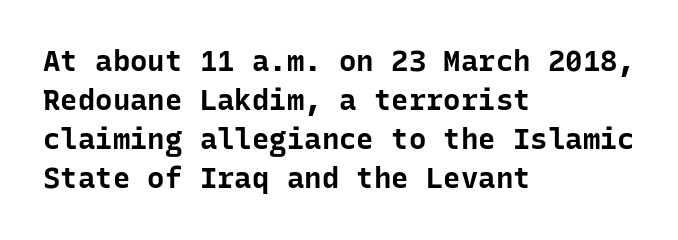
The image shows 29 px bold sans-serif type, upright, monospaced; set left-aligned, normal line spacing (1.35x), normal letter spacing, not underlined; low stroke contrast and a medium x-height.
